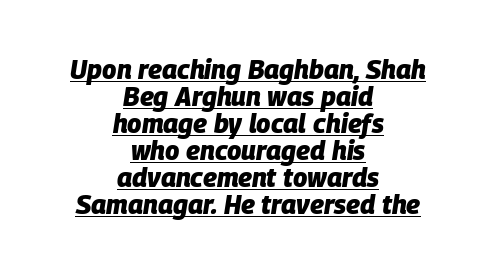
The image shows 26 px bold type, italic (leaning right); set centered, tight line spacing (1.04x), normal letter spacing, underlined.
